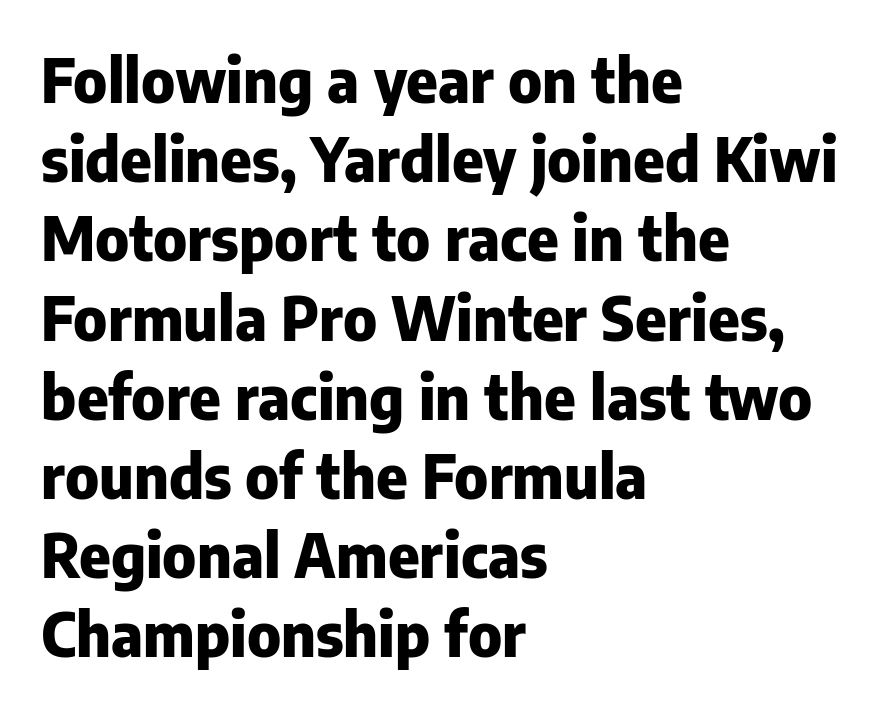
The image shows 60 px heavy sans-serif type, upright; set left-aligned, normal line spacing (1.32x), normal letter spacing, not underlined; low stroke contrast and a medium x-height.
